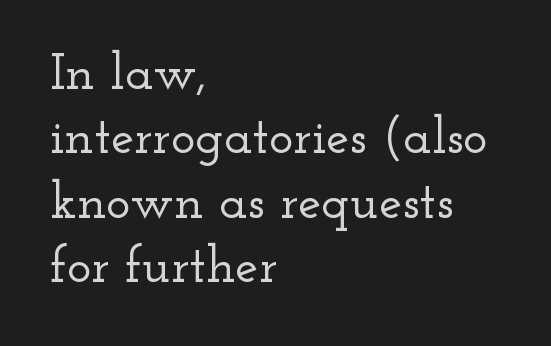
Q: Is the text italic (slanted)? A: No, it is upright.
Q: Is the typeface a serif or a sans-serif typeface? A: Serif.
Q: Is the text underlined? A: No.
Q: How is the paragraph aligned? A: Left-aligned.
Q: Is the spacing between letters normal or unusually wide? A: Normal.
Q: Width (condensed, normal, or wide)? A: Wide.
Q: Stroke contrast? A: Low.
Q: x-height? A: Small.
Q: Monospaced? A: No.
